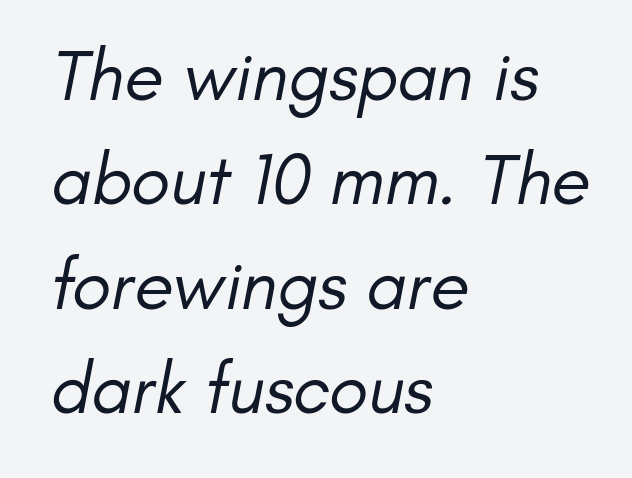
This sample has the flowing, uneven cadence of proportional lettering. A bare baseline throughout the passage. In terms of letterform style, serifs are entirely absent. Is the letter spacing exaggerated? No — it looks like the ordinary default.
